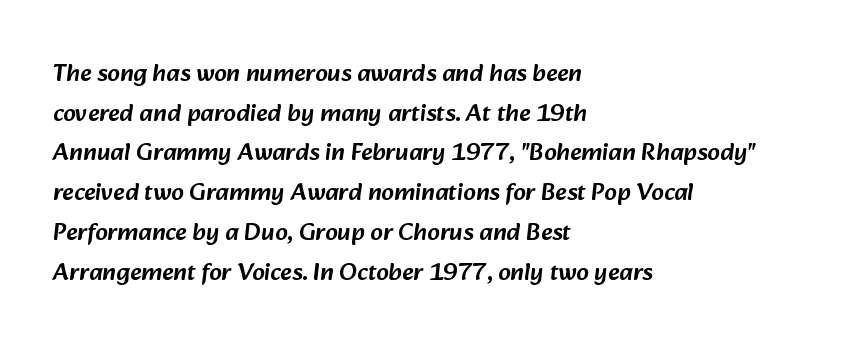
The lines in this sample share a left origin and differ only in where they stop. Honestly, the letter spacing is just normal — you wouldn't notice it. The line-height multiplier appears to be the usual default. Check under the words: just untouched page.
